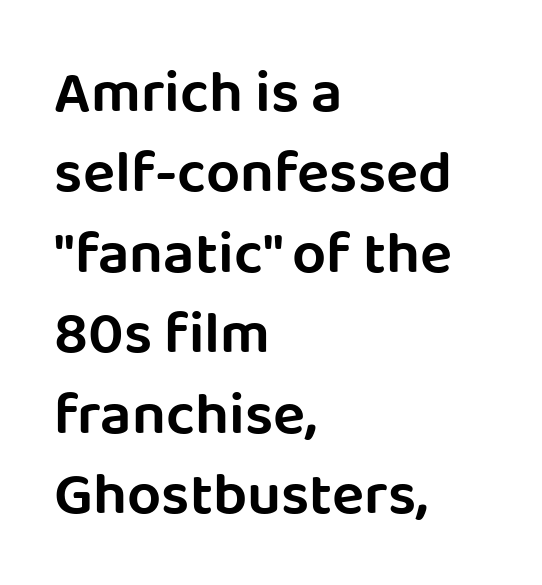
The image shows 60 px sans-serif type, upright; set left-aligned, normal line spacing (1.34x), normal letter spacing, not underlined; low stroke contrast and a large x-height.
